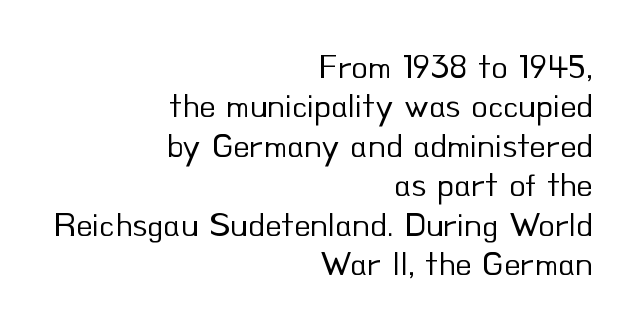
The image shows 34 px regular-weight sans-serif type, upright; set right-aligned, line spacing 1.16x, normal letter spacing, not underlined; low stroke contrast and a small x-height.
